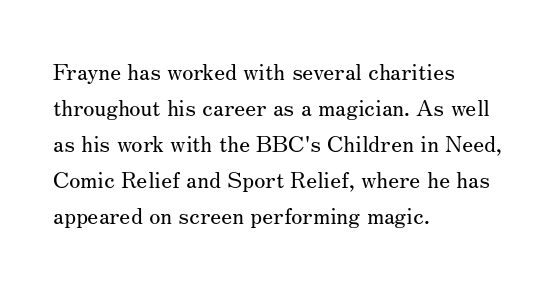
The foot of each line stays bare and open. It's the straight-up-and-down kind of type. The gaps between neighbouring characters are ordinary and unremarkable. A normal amount of white space separates one row of letters from the next. Typeset ragged right — the left edge is the straight one. Is the stroke heavy? The answer is a plain regular-or-lighter.
